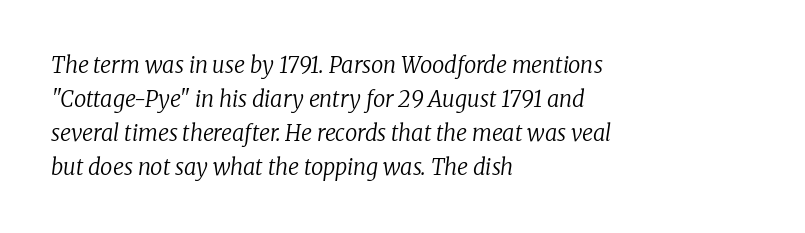
The image shows 22 px text type, italic (leaning right); set left-aligned, normal line spacing (1.55x), normal letter spacing, not underlined.
